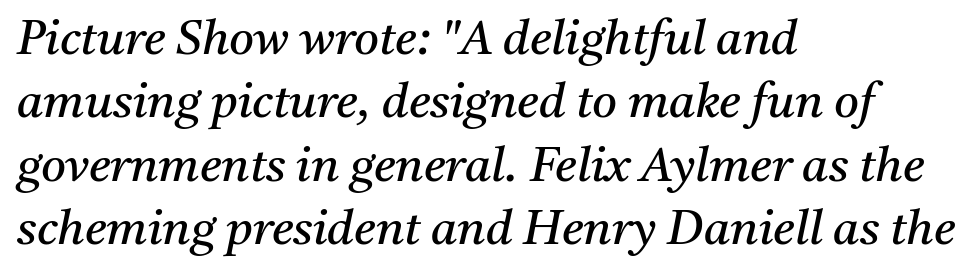
The image shows 48 px regular-weight serif type, italic (leaning right); set left-aligned, normal line spacing (1.32x), normal letter spacing, not underlined; medium stroke contrast and a medium x-height.
